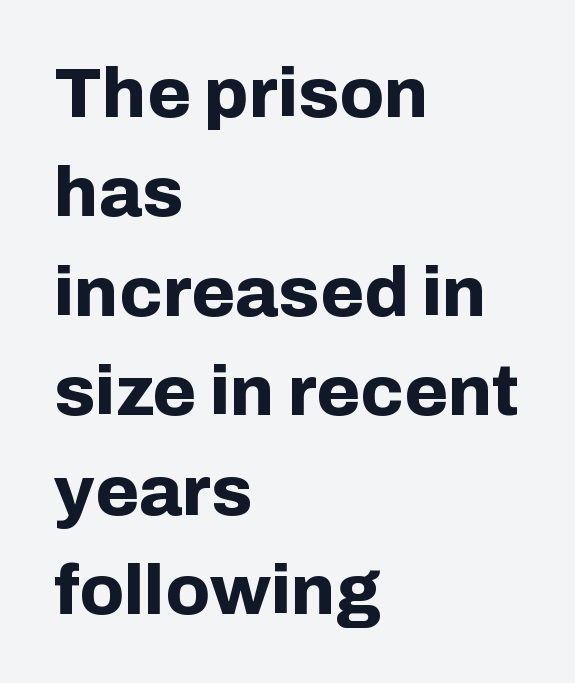
Q: Is the text bold? A: Yes.
Q: Is the text italic (slanted)? A: No, it is upright.
Q: Is the typeface a serif or a sans-serif typeface? A: Sans-serif.
Q: Is the text underlined? A: No.
Q: How is the paragraph aligned? A: Left-aligned.
Q: Is the spacing between letters normal or unusually wide? A: Normal.
Q: Is the spacing between lines tight, normal or loose? A: Normal.
Q: Width (condensed, normal, or wide)? A: Normal.
Q: Stroke contrast? A: Low.
Q: x-height? A: Medium.
Q: Monospaced? A: No.
